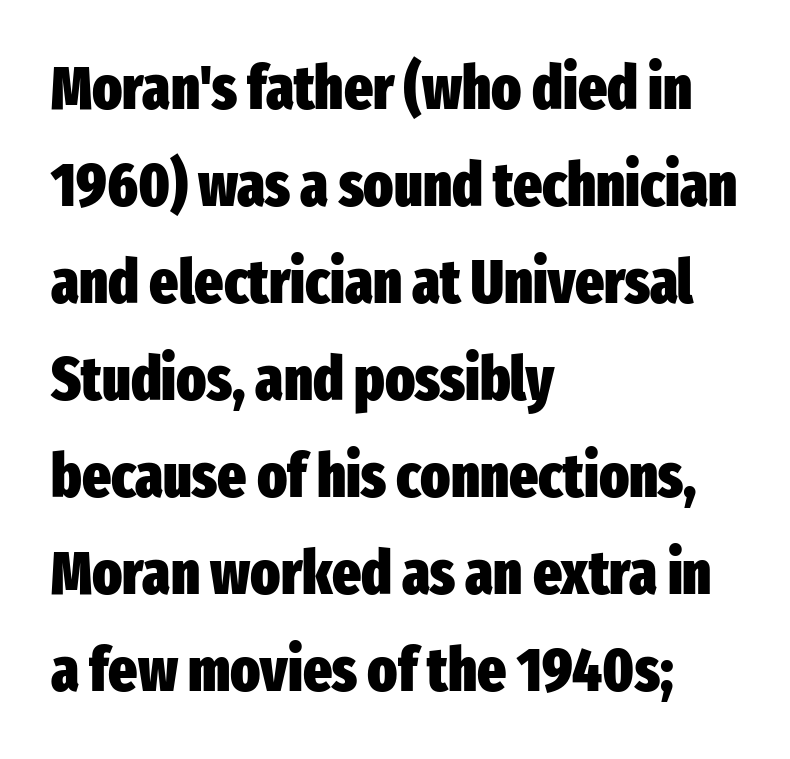
Q: Is the text bold? A: Yes.
Q: Is the text italic (slanted)? A: No, it is upright.
Q: Is the typeface a serif or a sans-serif typeface? A: Sans-serif.
Q: Is the text underlined? A: No.
Q: How is the paragraph aligned? A: Left-aligned.
Q: Is the spacing between letters normal or unusually wide? A: Normal.
Q: Is the spacing between lines tight, normal or loose? A: Normal.
Q: Width (condensed, normal, or wide)? A: Condensed.
Q: Stroke contrast? A: Low.
Q: x-height? A: Medium.
Q: Monospaced? A: No.
